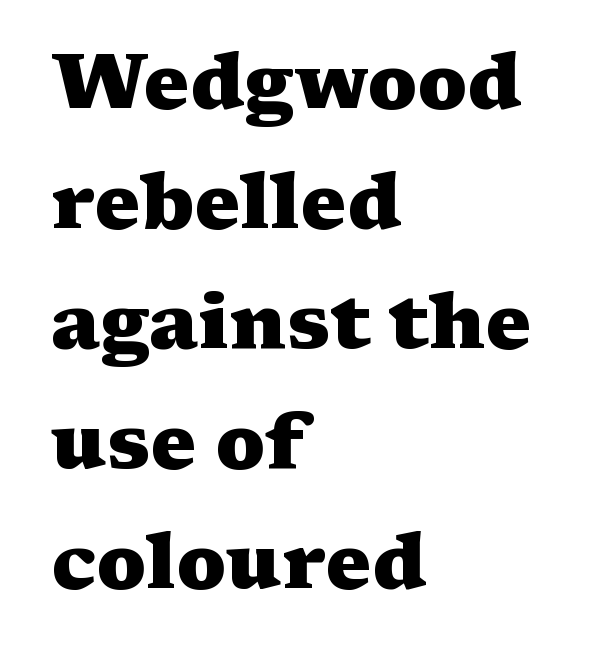
Q: Is the text bold? A: Yes.
Q: Is the text italic (slanted)? A: No, it is upright.
Q: Is the typeface a serif or a sans-serif typeface? A: Serif.
Q: Is the text underlined? A: No.
Q: How is the paragraph aligned? A: Left-aligned.
Q: Is the spacing between letters normal or unusually wide? A: Normal.
Q: Is the spacing between lines tight, normal or loose? A: Normal.
Q: Width (condensed, normal, or wide)? A: Wide.
Q: Stroke contrast? A: Medium.
Q: x-height? A: Medium.
Q: Monospaced? A: No.
